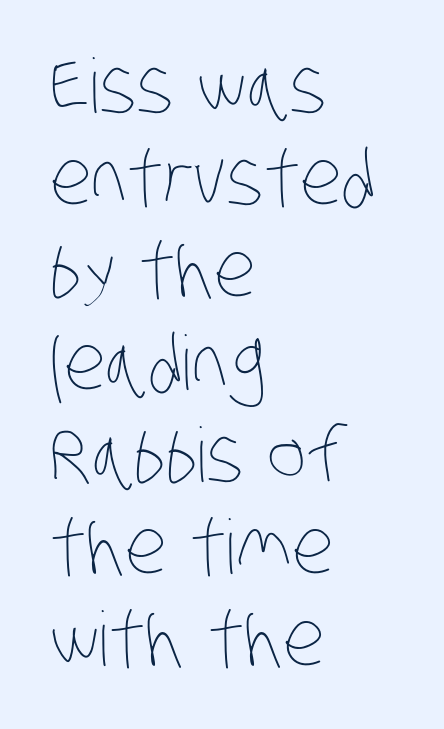
{"bold": "no", "weight": "thin", "width": "condensed", "stroke_contrast": "low", "x_height": "large", "monospaced": "no", "underline": "no", "align": "left", "line_spacing_ratio": 1.23, "letter_spacing": "normal", "letter_spacing_em": 0.0, "glyph_px": 75}
